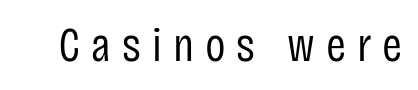
{"serif": "no", "italic": "no", "bold": "no", "weight": "regular", "width": "condensed", "stroke_contrast": "low", "x_height": "large", "monospaced": "no", "underline": "no", "letter_spacing": "wide", "letter_spacing_em": 0.23, "glyph_px": 48}
